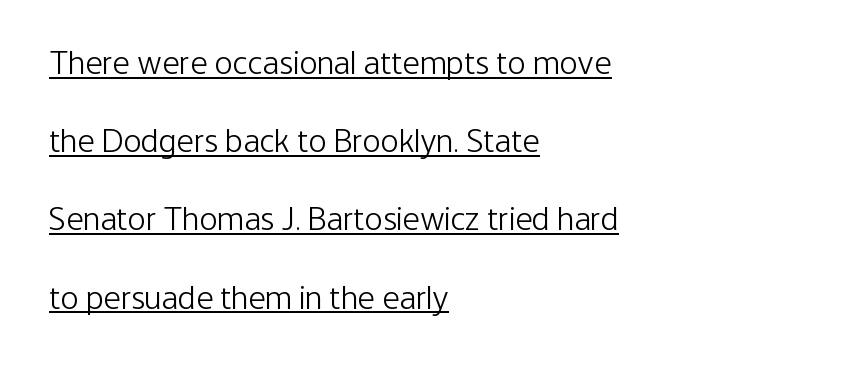
If you drew a ruler down the left edge, every line would touch it. Typographically, this falls in the sans-serif category. Glyph-to-glyph distance matches everyday printed text. The face used here is proportionally spaced, like ordinary book or web type.
